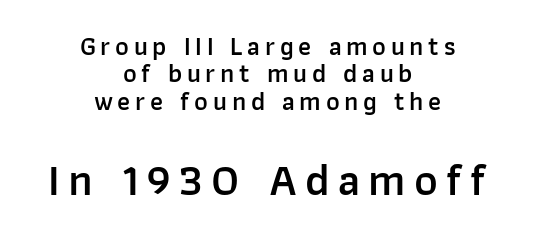
{"serif": "no", "italic": "no", "bold": "semi", "weight": "semibold", "width": "normal", "stroke_contrast": "low", "x_height": "medium", "monospaced": "no", "underline": "no", "align": "center", "line_spacing": "tight", "line_spacing_ratio": 1.05, "larger_block": "second", "size_ratio": 1.73, "glyph_px": 45}
